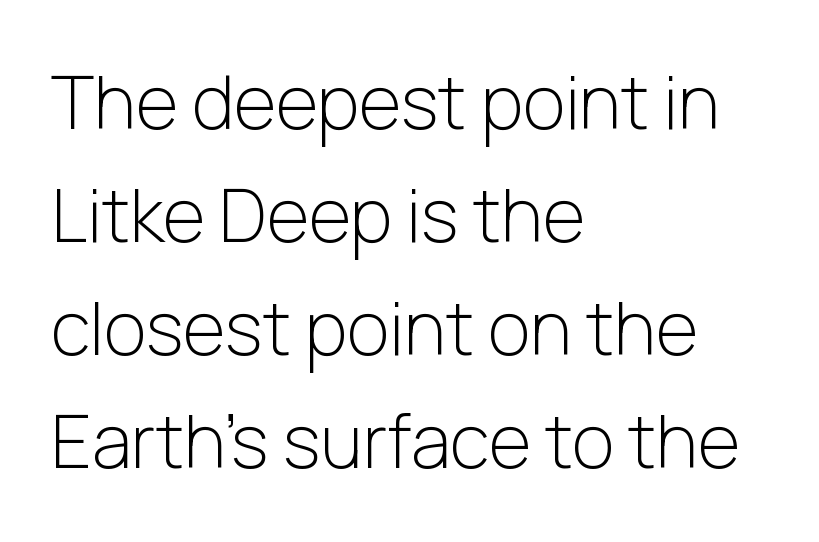
The image shows 73 px light sans-serif type, upright; set left-aligned, normal line spacing (1.55x), normal letter spacing, not underlined; low stroke contrast and a medium x-height.
